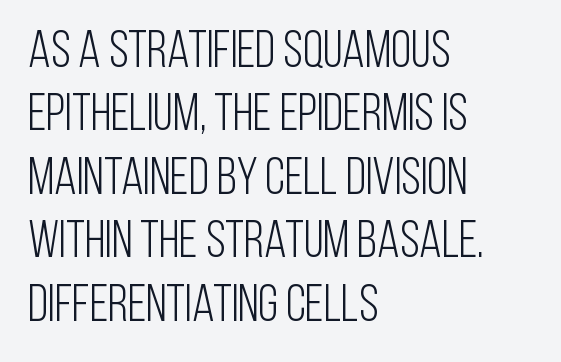
Q: Is the text bold? A: No.
Q: Is the text italic (slanted)? A: No, it is upright.
Q: Is the typeface a serif or a sans-serif typeface? A: Sans-serif.
Q: Is the text underlined? A: No.
Q: How is the paragraph aligned? A: Left-aligned.
Q: Is the spacing between letters normal or unusually wide? A: Normal.
Q: Width (condensed, normal, or wide)? A: Condensed.
Q: Stroke contrast? A: Low.
Q: x-height? A: Large.
Q: Monospaced? A: No.
